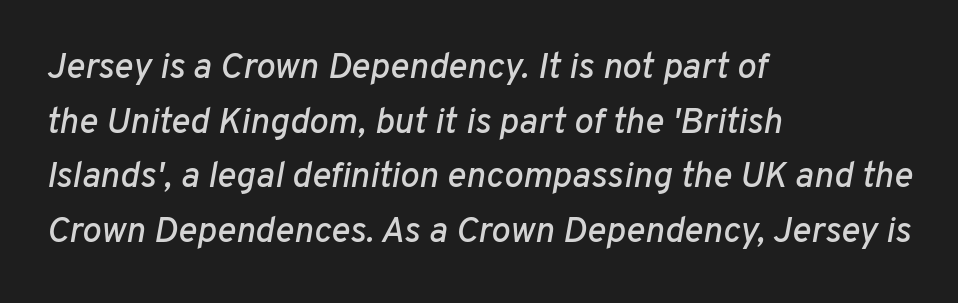
{"italic": "yes", "lean": "right", "slant_degrees": 10, "width": "normal", "stroke_contrast": "low", "x_height": "medium", "monospaced": "no", "underline": "no", "align": "left", "line_spacing": "normal", "line_spacing_ratio": 1.52, "letter_spacing": "normal", "letter_spacing_em": 0.0, "glyph_px": 36}
